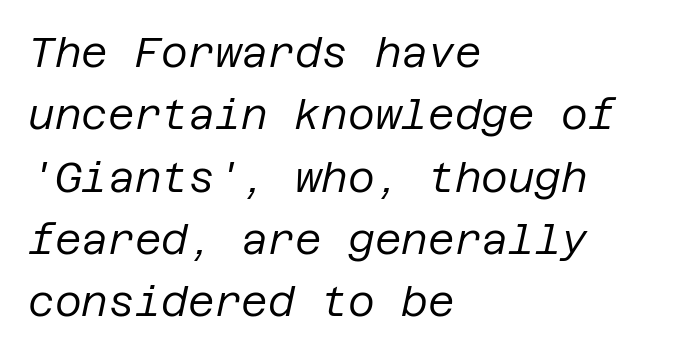
{"italic": "yes", "lean": "right", "slant_degrees": 12, "bold": "no", "weight": "regular", "width": "normal", "stroke_contrast": "low", "x_height": "large", "underline": "no", "align": "left", "line_spacing": "normal", "line_spacing_ratio": 1.52, "letter_spacing": "normal", "letter_spacing_em": 0.0, "glyph_px": 41}
